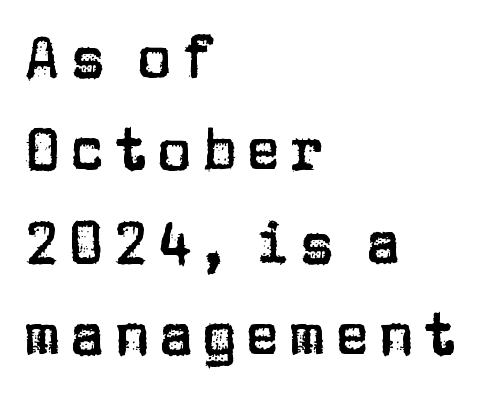
Q: Is the text italic (slanted)? A: No, it is upright.
Q: Is the typeface a serif or a sans-serif typeface? A: Sans-serif.
Q: Is the text underlined? A: No.
Q: How is the paragraph aligned? A: Left-aligned.
Q: Is the spacing between lines tight, normal or loose? A: Normal.
Q: Width (condensed, normal, or wide)? A: Normal.
Q: Stroke contrast? A: Low.
Q: x-height? A: Large.
Q: Monospaced? A: No.
